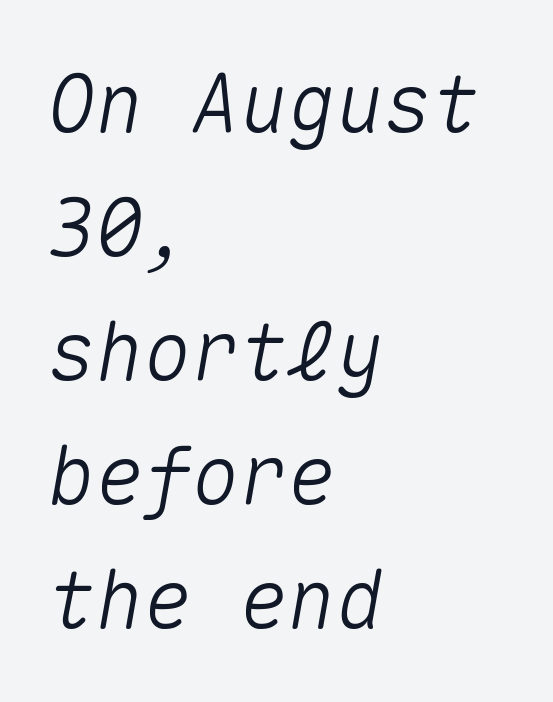
The image shows 80 px text type, italic (leaning right), monospaced; set left-aligned, normal line spacing (1.55x), normal letter spacing, not underlined; medium stroke contrast and a medium x-height.
